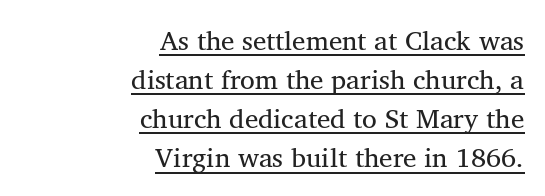
Teacher's note: observe the even right margin — that is flush-right alignment. Somebody hit Ctrl+U on this one — the words are underlined. Standard letterfit; no display-style spreading of the glyphs. Honestly, the row spacing looks completely unremarkable. The cut favours lightness, reaching ordinary text weight at its darkest. The letters stand upright; this is a roman face.
